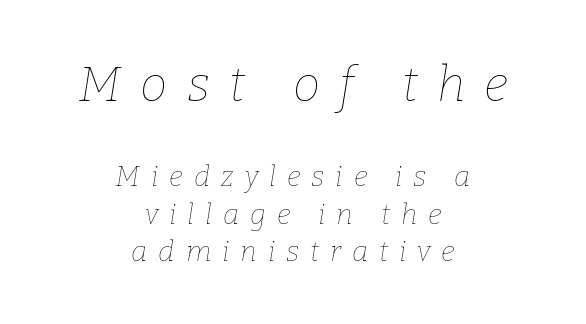
Q: Is the text bold? A: No.
Q: Is the text italic (slanted)? A: Yes, it leans right by about 9 degrees.
Q: Is the text underlined? A: No.
Q: How is the paragraph aligned? A: Centered.
Q: Is the spacing between letters normal or unusually wide? A: Unusually wide.
Q: Is the spacing between lines tight, normal or loose? A: Normal.
Q: Which block of text is set in a larger size, the first (top) or the second (bottom)? A: The first (top) one.
Q: Width (condensed, normal, or wide)? A: Normal.
Q: Stroke contrast? A: Low.
Q: x-height? A: Medium.
Q: Monospaced? A: No.
